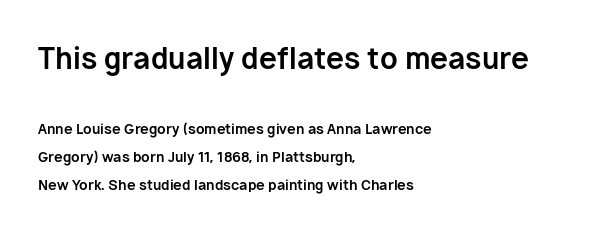
What kind of face is this? One without serifs — a sans. Visually the block forms a straight wall on the left and a jagged coastline on the right. Which of the two is more prominent by size? The first, at the top. The strip under each line holds only bare page. The horizontal fit of the characters is conventional and even. Heavy-handed strokes throughout: this text is bold.
